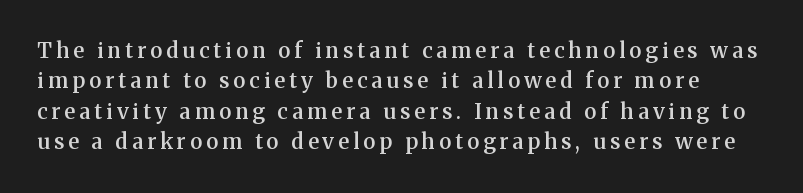
The image shows 21 px text type, upright; set normal line spacing (1.45x), unusually wide letter spacing (+0.2 em), not underlined.
